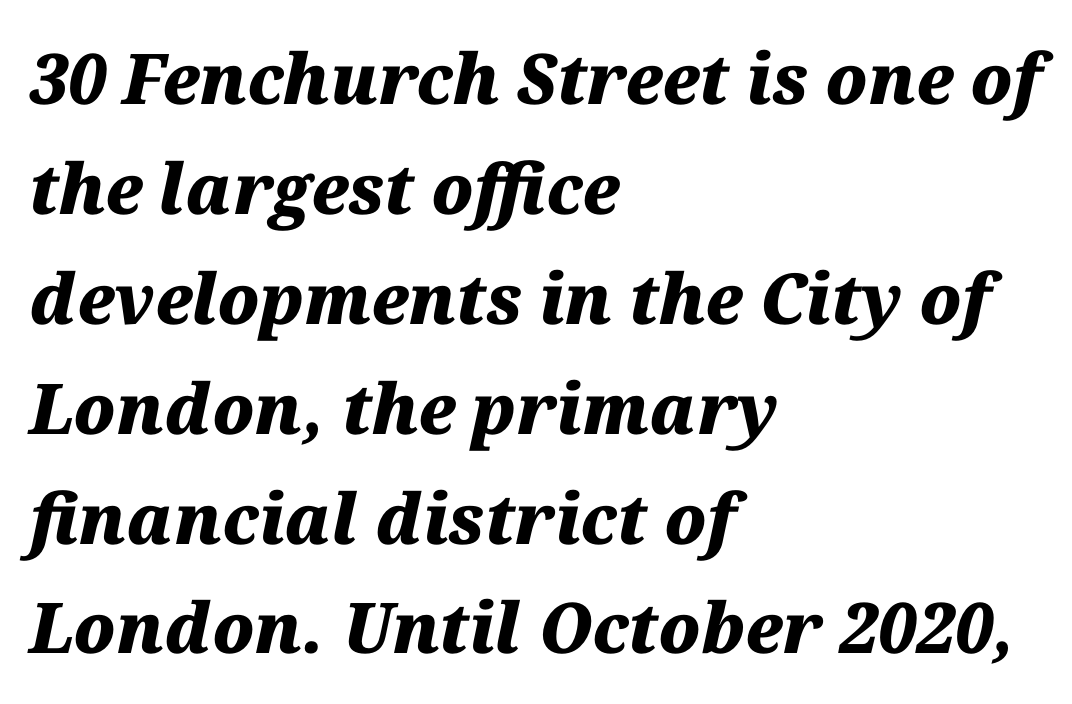
Observe the ordinary spacing: letters are neighbours, not strangers. The text block is weighted toward the left margin, trailing off unevenly rightward. Note the varied advance widths — an 'i' is clearly narrower than an 'm'. The rendering applies a slant to the glyphs. Regarding leading, the lines here are spaced in the standard way.
